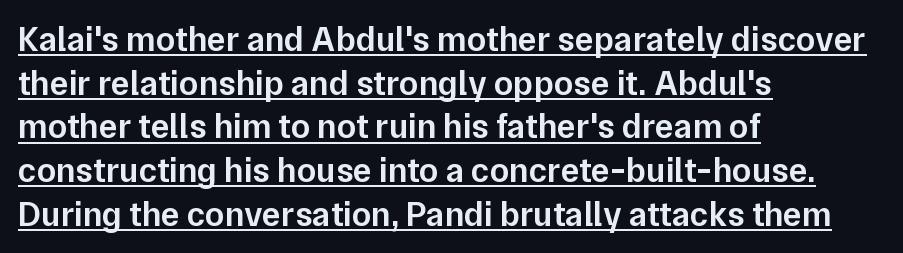
{"serif": "no", "italic": "no", "bold": "semi", "weight": "semibold", "width": "normal", "stroke_contrast": "low", "x_height": "medium", "monospaced": "no", "underline": "yes", "align": "left", "line_spacing": "normal", "line_spacing_ratio": 1.25, "letter_spacing": "normal", "letter_spacing_em": 0.0, "glyph_px": 35}
